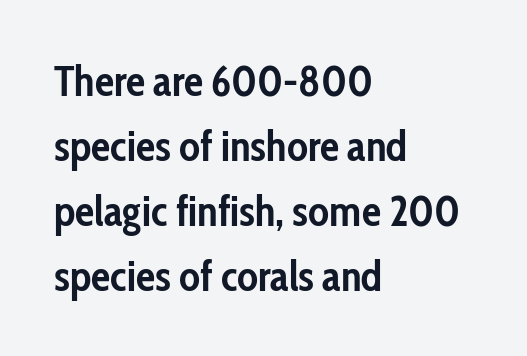
{"serif": "no", "italic": "no", "bold": "yes", "weight": "semibold", "width": "condensed", "stroke_contrast": "low", "x_height": "medium", "monospaced": "no", "underline": "no", "align": "left", "line_spacing": "normal", "line_spacing_ratio": 1.51, "letter_spacing": "normal", "letter_spacing_em": 0.0, "glyph_px": 43}
